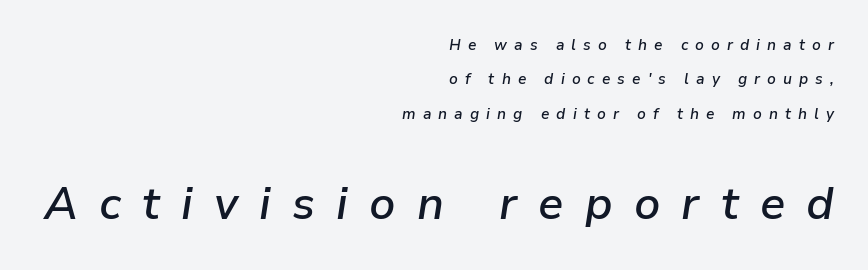
The image shows 45 px semibold type, italic (leaning right); set right-aligned, loose line spacing (2.29x), unusually wide letter spacing (+0.47 em), not underlined; the second (bottom) block is 3.0x larger; low stroke contrast and a medium x-height.
